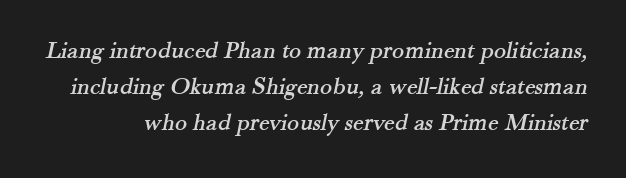
Q: Is the text underlined? A: No.
Q: Is the spacing between letters normal or unusually wide? A: Normal.
Q: Is the spacing between lines tight, normal or loose? A: Normal.
